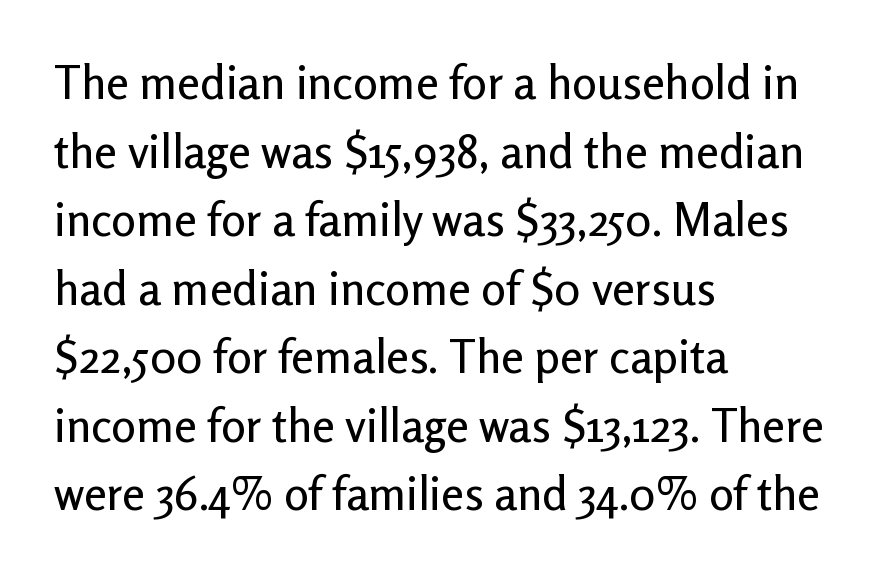
Each new line begins a customary step beneath the previous one. This is sans-serif lettering, the kind often seen on screens and signage. Each letter keeps its own natural width here, so spacing adapts to shape. The tracking reads as untouched default to a designer's eye. The zone under the glyphs is completely vacant. Italic: no, the glyphs are upright roman.
